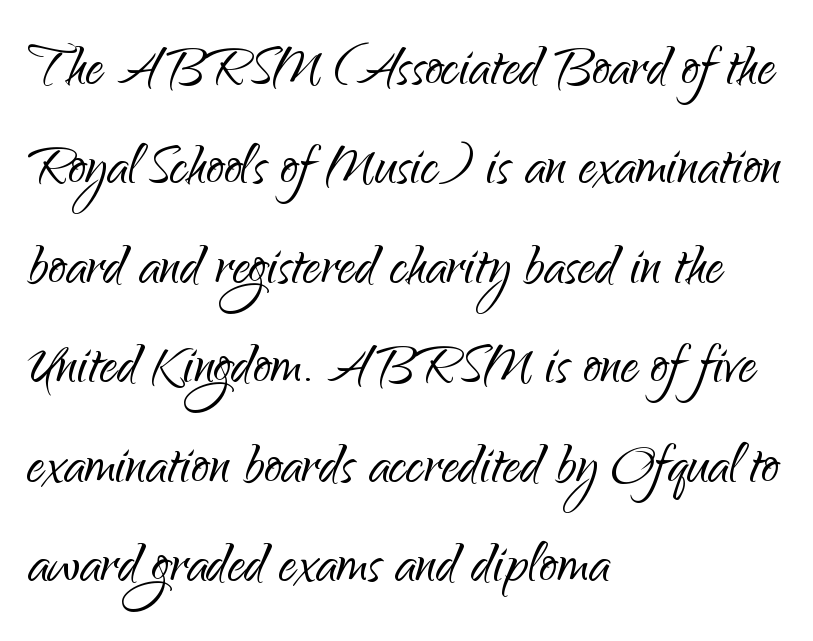
{"serif": "no", "bold": "no", "weight": "light", "width": "normal", "stroke_contrast": "low", "x_height": "small", "monospaced": "no", "underline": "no", "align": "left", "line_spacing": "normal", "line_spacing_ratio": 1.4, "letter_spacing": "normal", "letter_spacing_em": 0.0, "glyph_px": 71}
